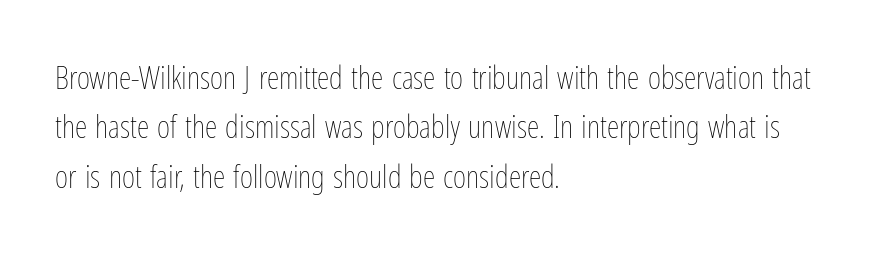
The image shows 32 px thin, condensed type, upright; set left-aligned, normal line spacing (1.54x), normal letter spacing, not underlined; low stroke contrast and a medium x-height.
